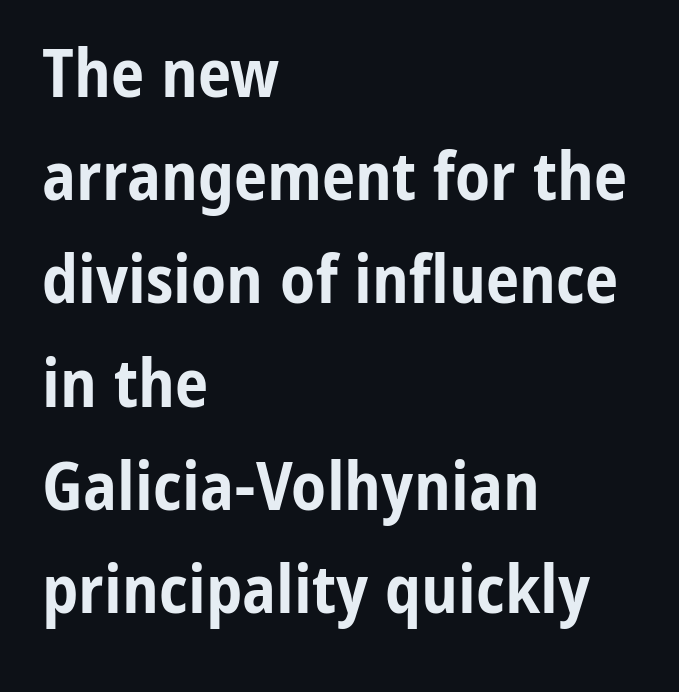
The image shows 67 px bold, condensed sans-serif type, upright; set left-aligned, normal line spacing (1.54x), normal letter spacing, not underlined; low stroke contrast and a medium x-height.
